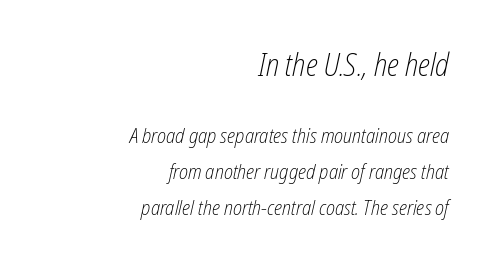
{"italic": "yes", "lean": "right", "slant_degrees": 12, "bold": "no", "weight": "light", "width": "condensed", "stroke_contrast": "low", "x_height": "medium", "monospaced": "no", "underline": "no", "align": "right", "line_spacing_ratio": 1.71, "letter_spacing": "normal", "letter_spacing_em": 0.0, "larger_block": "first", "size_ratio": 1.48, "glyph_px": 31}
